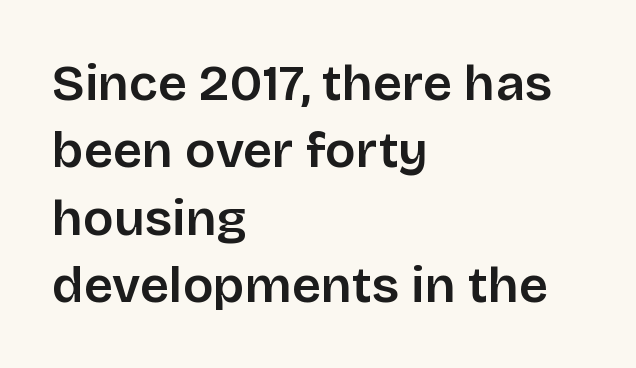
Q: Is the text italic (slanted)? A: No, it is upright.
Q: Is the typeface a serif or a sans-serif typeface? A: Sans-serif.
Q: Is the text underlined? A: No.
Q: How is the paragraph aligned? A: Left-aligned.
Q: Is the spacing between letters normal or unusually wide? A: Normal.
Q: Is the spacing between lines tight, normal or loose? A: Normal.
Q: Width (condensed, normal, or wide)? A: Normal.
Q: Stroke contrast? A: Low.
Q: x-height? A: Large.
Q: Monospaced? A: No.
